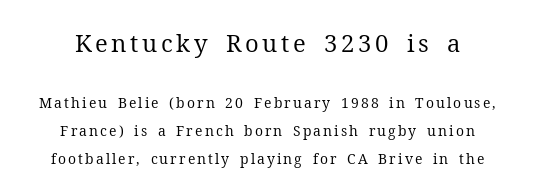
Q: Is the text bold? A: No.
Q: Is the text italic (slanted)? A: No, it is upright.
Q: Is the text underlined? A: No.
Q: Is the spacing between lines tight, normal or loose? A: Loose.
Q: Which block of text is set in a larger size, the first (top) or the second (bottom)? A: The first (top) one.
